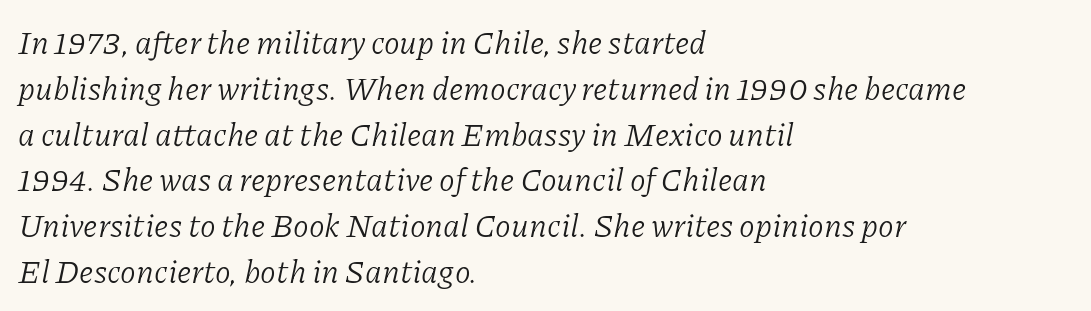
{"serif": "yes", "italic": "yes", "lean": "right", "slant_degrees": 11, "bold": "no", "weight": "light", "width": "normal", "stroke_contrast": "low", "x_height": "medium", "monospaced": "no", "underline": "no", "align": "left", "line_spacing": "normal", "line_spacing_ratio": 1.43, "letter_spacing": "normal", "letter_spacing_em": 0.0, "glyph_px": 32}
